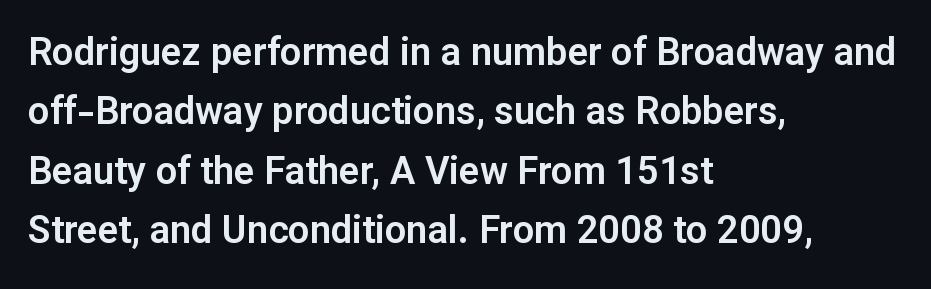
Unmarked baselines from the first word to the last. Serifs: no, the terminals of the letterforms are clean. Letter spacing: default. Left-aligned paragraph, ragged on the right. No italicization has been applied; the sample stays upright.
